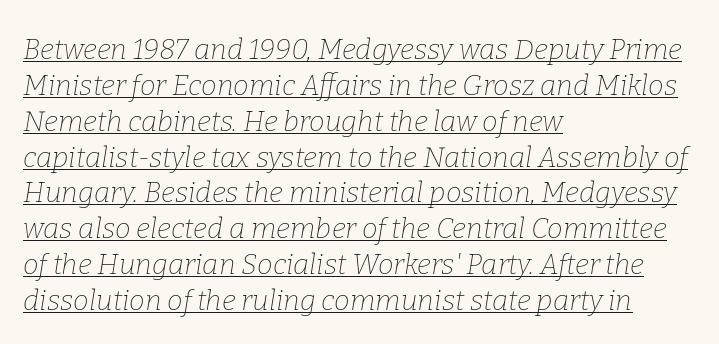
The words here are underlined. How would I describe the line gaps? Plain and ordinary. Emphasis-style slanted type is in use. The glyphs in this specimen are seriffed. The horizontal fit of the characters is conventional and even.
